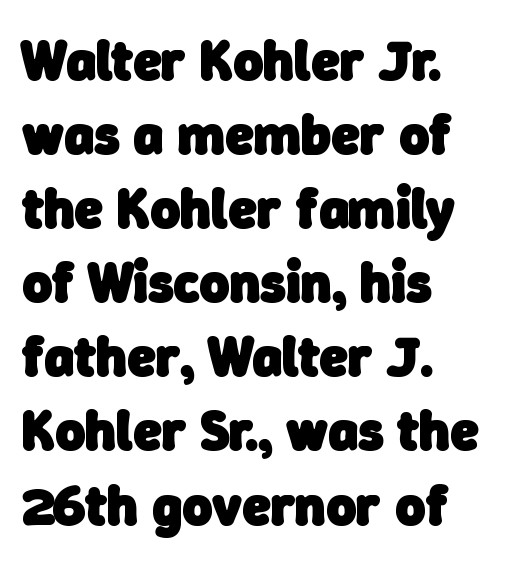
Regular leading. Typeset ragged right — the left edge is the straight one. Observe the absence of serifs on each vertical stroke in this sample. The passage shown is typed in a proportional face where columns would drift.
